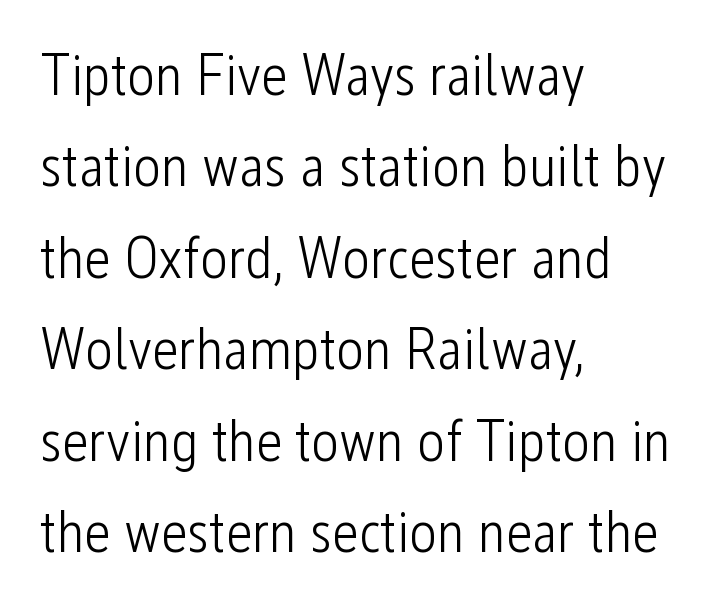
The foot of each line stays bare and open. The specimen reads as upright at a glance. The letters advance in unequal steps, a hallmark of proportional type. Summary of vertical rhythm: regular, with standard interline spacing.
